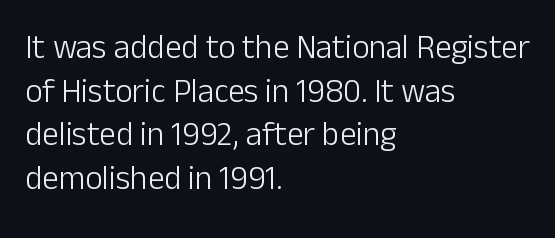
Beneath every word, the page is bare. Successive baselines arrive at the customary interval. Think of a printed novel: that variable character pitch is what you see here. Line beginnings align vertically; line endings do not. A sans-serif font was chosen for this passage. No italicization has been applied; the sample stays upright.
